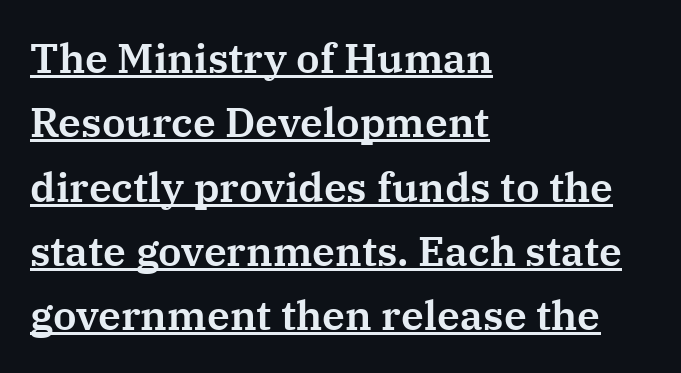
Q: Is the text italic (slanted)? A: No, it is upright.
Q: Is the typeface a serif or a sans-serif typeface? A: Serif.
Q: Is the text underlined? A: Yes.
Q: How is the paragraph aligned? A: Left-aligned.
Q: Is the spacing between letters normal or unusually wide? A: Normal.
Q: Is the spacing between lines tight, normal or loose? A: Normal.
Q: Width (condensed, normal, or wide)? A: Normal.
Q: Stroke contrast? A: Medium.
Q: x-height? A: Medium.
Q: Monospaced? A: No.
